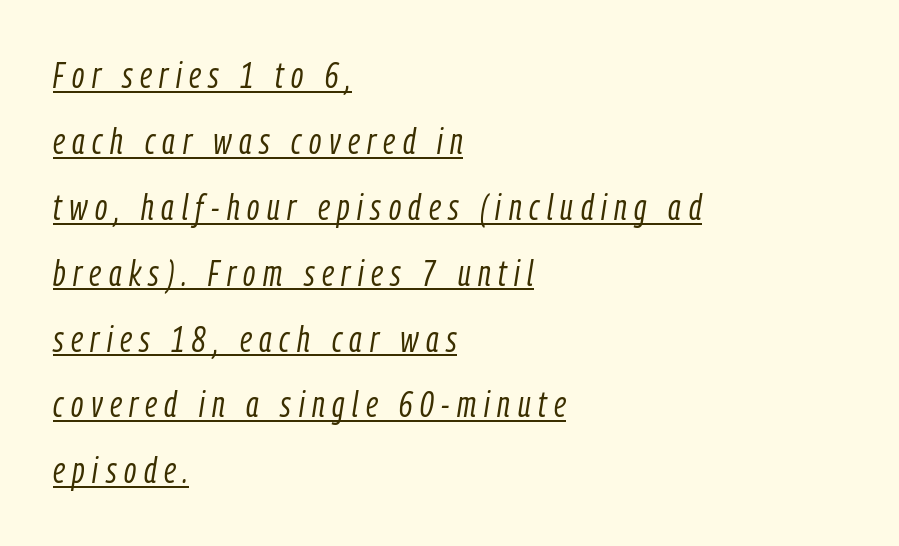
Character widths vary here, with narrow letters taking less room than wide ones. Each stroke keeps to a modest, everyday thickness or less. A typesetter would call this heavily tracked-out type. Every word sits above its own underline. One-word summary of the alignment: left. The whole block is typeset with a tilt.
